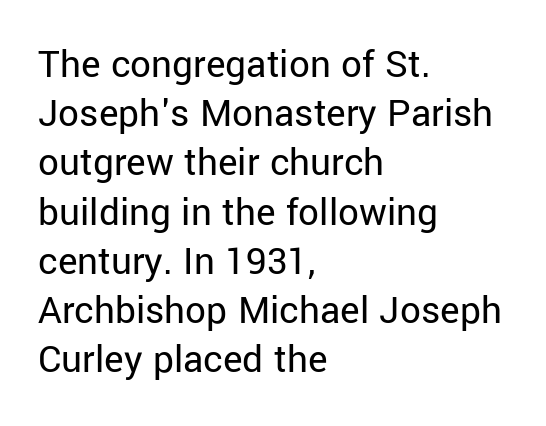
{"serif": "no", "italic": "no", "bold": "no", "weight": "regular", "width": "normal", "stroke_contrast": "low", "x_height": "medium", "monospaced": "no", "underline": "no", "align": "left", "line_spacing_ratio": 1.2, "letter_spacing": "normal", "letter_spacing_em": 0.0, "glyph_px": 41}
